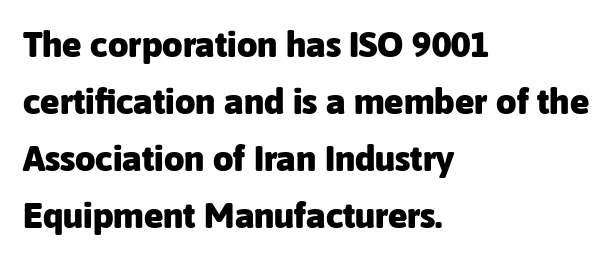
The image shows 36 px heavy sans-serif type, upright; set left-aligned, normal line spacing (1.58x), normal letter spacing, not underlined; low stroke contrast and a medium x-height.
